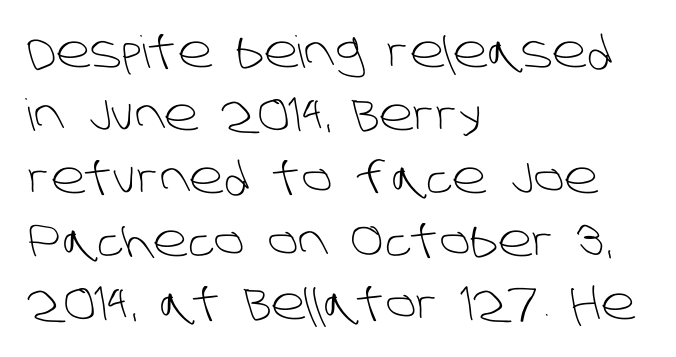
{"serif": "no", "bold": "no", "weight": "light", "width": "normal", "stroke_contrast": "low", "x_height": "large", "monospaced": "no", "underline": "no", "align": "left", "line_spacing": "normal", "line_spacing_ratio": 1.43, "letter_spacing": "normal", "letter_spacing_em": 0.0, "glyph_px": 44}
